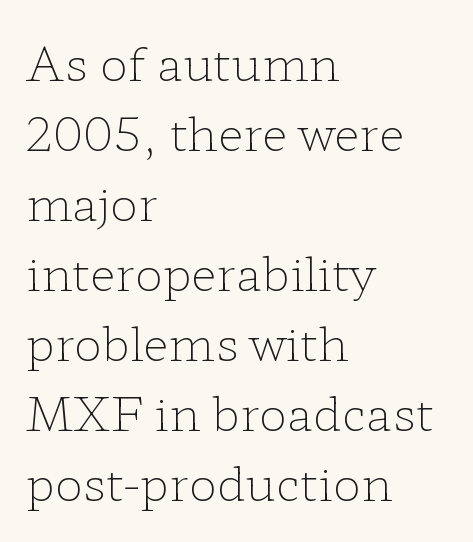
Q: Is the text bold? A: No.
Q: Is the text italic (slanted)? A: No, it is upright.
Q: Is the typeface a serif or a sans-serif typeface? A: Serif.
Q: Is the text underlined? A: No.
Q: How is the paragraph aligned? A: Left-aligned.
Q: Is the spacing between letters normal or unusually wide? A: Normal.
Q: Is the spacing between lines tight, normal or loose? A: Normal.
Q: Width (condensed, normal, or wide)? A: Wide.
Q: Stroke contrast? A: Low.
Q: x-height? A: Medium.
Q: Monospaced? A: No.
